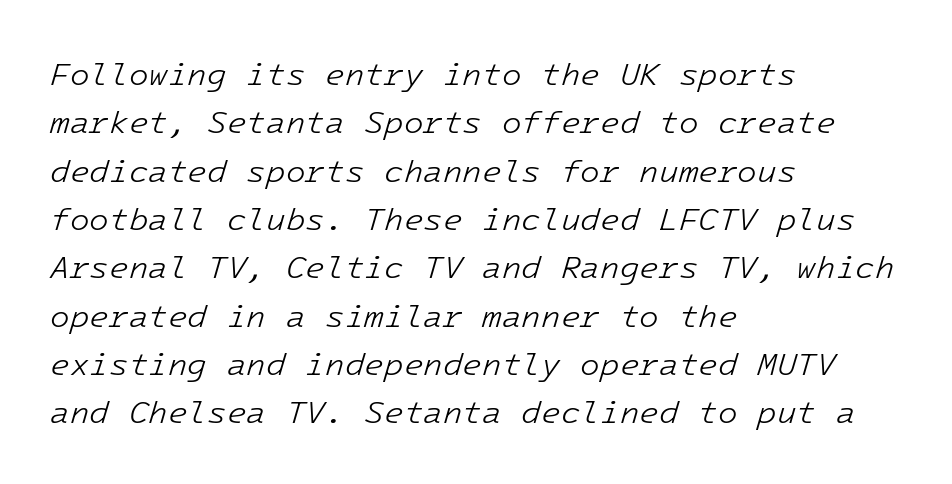
Q: Is the text bold? A: No.
Q: Is the text italic (slanted)? A: Yes, it leans right by about 16 degrees.
Q: Is the text underlined? A: No.
Q: How is the paragraph aligned? A: Left-aligned.
Q: Is the spacing between letters normal or unusually wide? A: Normal.
Q: Is the spacing between lines tight, normal or loose? A: Normal.
Q: Width (condensed, normal, or wide)? A: Normal.
Q: Stroke contrast? A: Low.
Q: x-height? A: Medium.
Q: Monospaced? A: Yes.
